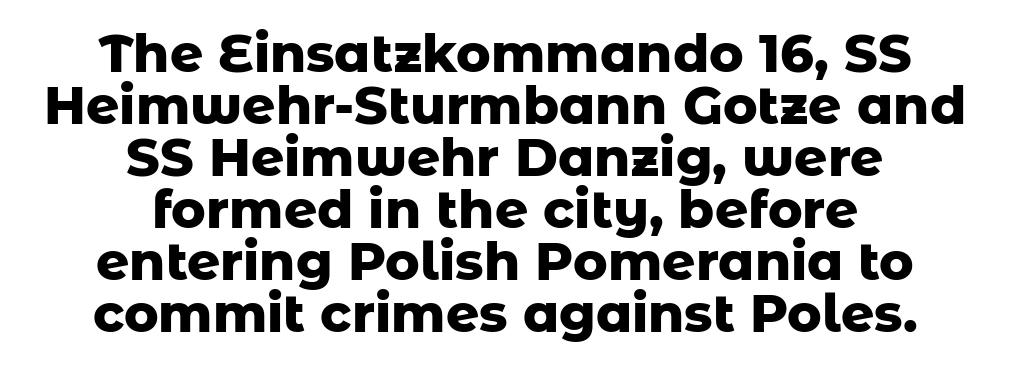
{"serif": "no", "italic": "no", "bold": "yes", "weight": "heavy", "width": "normal", "stroke_contrast": "low", "x_height": "medium", "monospaced": "no", "underline": "no", "align": "center", "line_spacing": "tight", "line_spacing_ratio": 1.0, "letter_spacing": "normal", "letter_spacing_em": 0.0, "glyph_px": 52}
